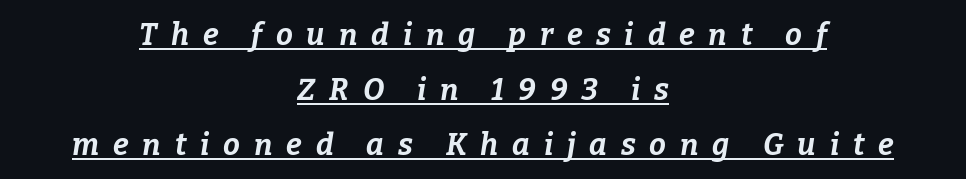
Does the lettering tilt? It does — this is italic. The rag falls on both sides of this text block equally. The words here are underlined. This is heavy type, rendered in bold. These lines are rendered in a variable-pitch font.
